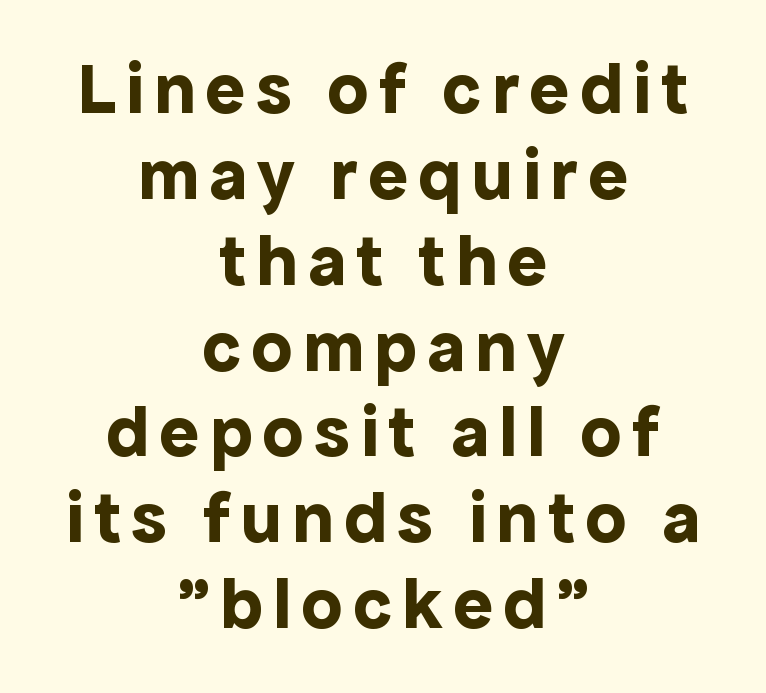
{"serif": "no", "italic": "no", "bold": "yes", "weight": "bold", "width": "normal", "x_height": "medium", "monospaced": "no", "underline": "no", "align": "center", "line_spacing_ratio": 1.16, "glyph_px": 74}
